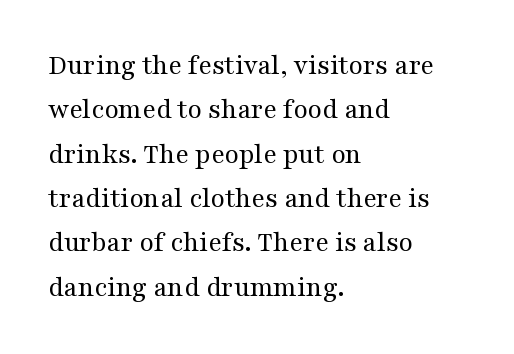
{"serif": "yes", "italic": "no", "bold": "no", "weight": "regular", "width": "wide", "stroke_contrast": "medium", "x_height": "medium", "monospaced": "no", "underline": "no", "align": "left", "line_spacing": "normal", "line_spacing_ratio": 1.53, "letter_spacing": "normal", "letter_spacing_em": 0.0, "glyph_px": 29}
